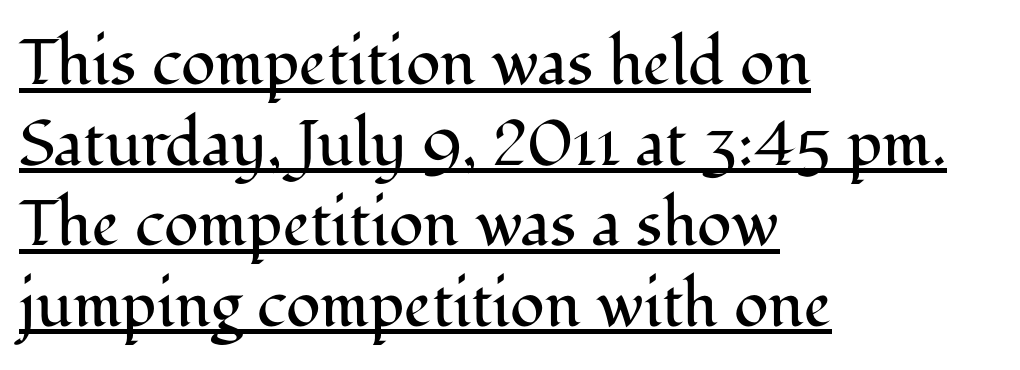
The image shows 64 px regular-weight serif type, upright; set left-aligned, normal line spacing (1.26x), normal letter spacing, underlined; medium stroke contrast and a medium x-height.
